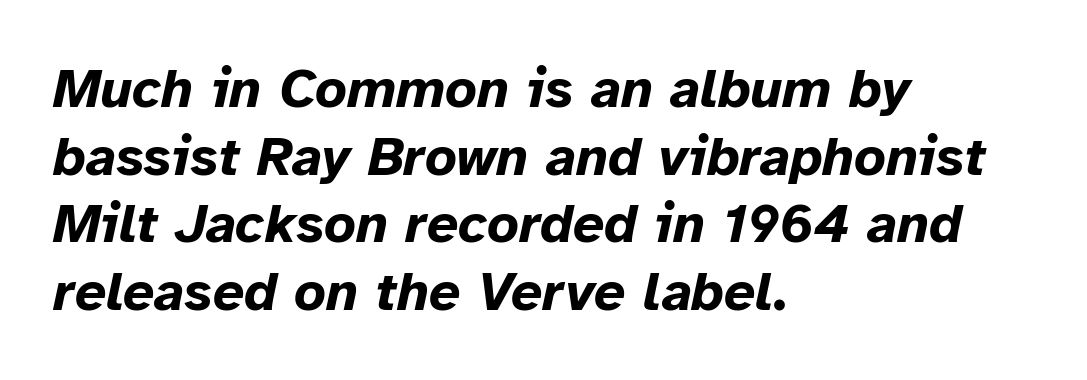
Underlining? Definitely not there. Do the characters align in a grid? No, the font is proportional. A dark, heavy texture on the line: the type is bold. Observe the ordinary spacing: letters are neighbours, not strangers. The lines are quadded left. Style check: oblique.
